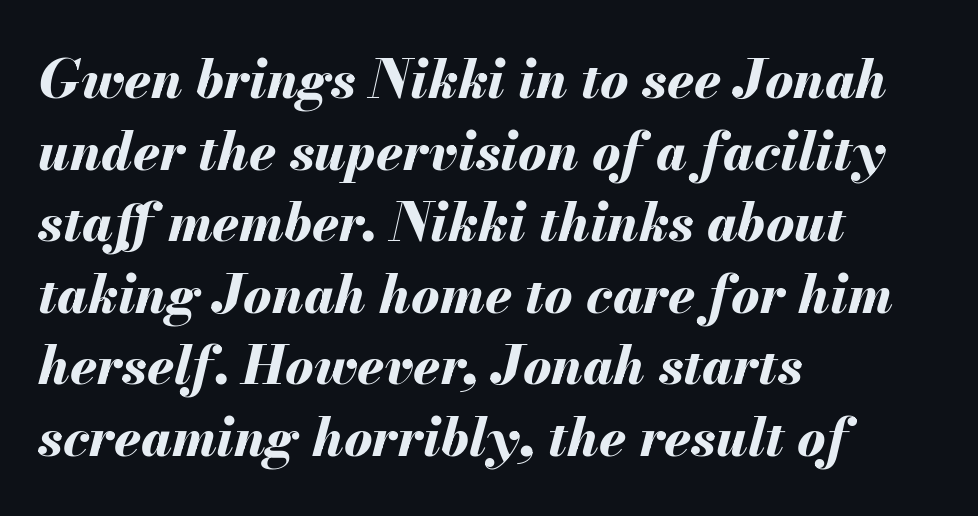
{"italic": "yes", "lean": "right", "slant_degrees": 13, "bold": "yes", "weight": "bold", "width": "normal", "stroke_contrast": "medium", "x_height": "small", "monospaced": "no", "underline": "no", "align": "left", "line_spacing": "normal", "line_spacing_ratio": 1.35, "letter_spacing": "normal", "letter_spacing_em": 0.0, "glyph_px": 53}
